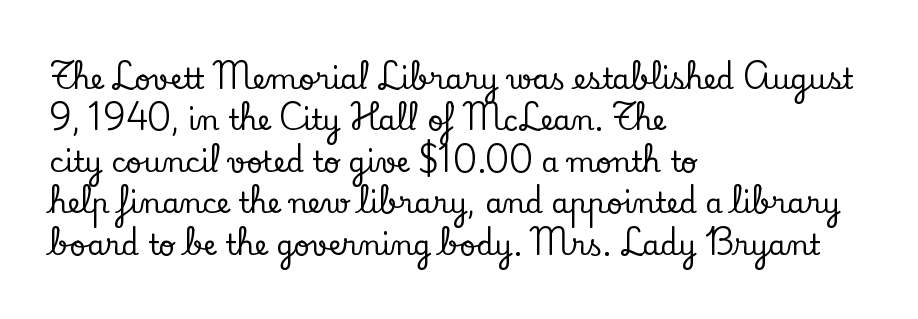
Yep, those are serifs on the letters. Italic? Not at all — the glyphs are vertical. The block of text has a typical density, with ordinary space between rows. Each word holds together tightly as a unit, with standard inter-letter gaps.
